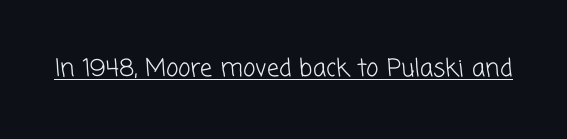
The image shows 24 px text type; set normal letter spacing, underlined.
